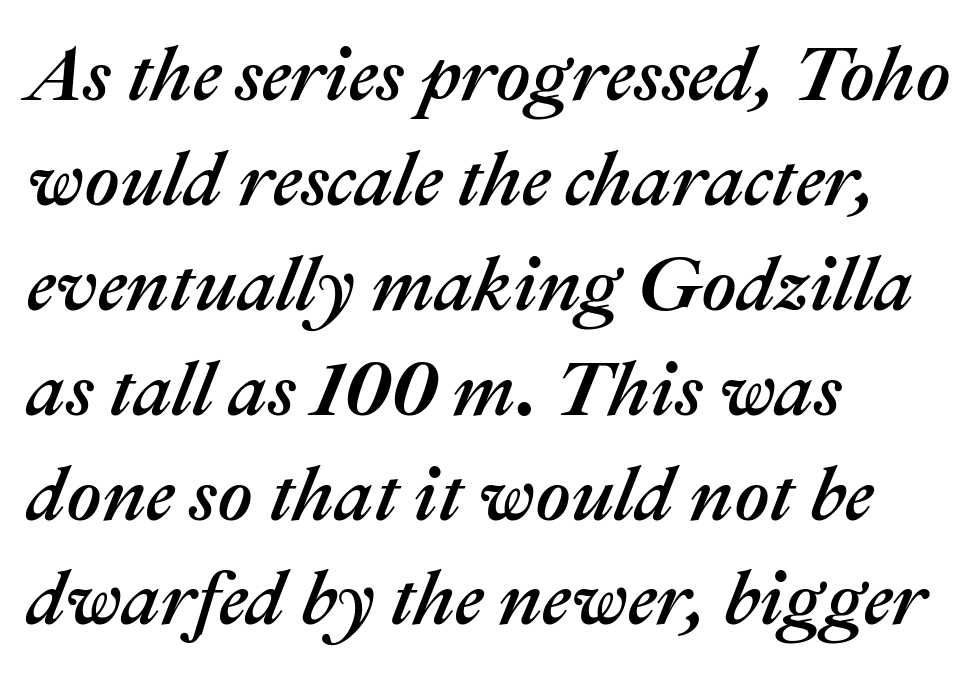
The image shows 76 px text type, italic (leaning right); set left-aligned, normal line spacing (1.38x), normal letter spacing, not underlined; medium stroke contrast and a medium x-height.
